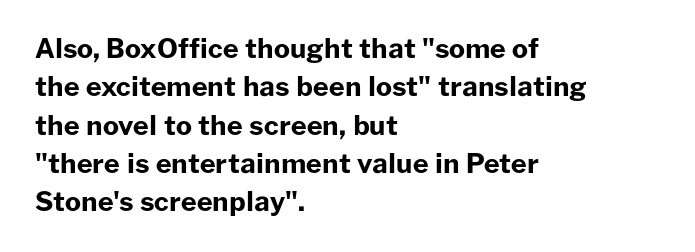
Q: Is the text bold? A: Yes.
Q: Is the text italic (slanted)? A: No, it is upright.
Q: Is the text underlined? A: No.
Q: How is the paragraph aligned? A: Left-aligned.
Q: Is the spacing between letters normal or unusually wide? A: Normal.
Q: Is the spacing between lines tight, normal or loose? A: Normal.
